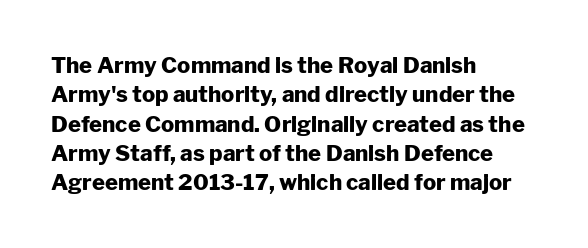
Every character sits straight up, as roman type does. Visually the block forms a straight wall on the left and a jagged coastline on the right. I'd describe the lettering as bold — thick and assertive. Unmarked baselines from the first word to the last.
